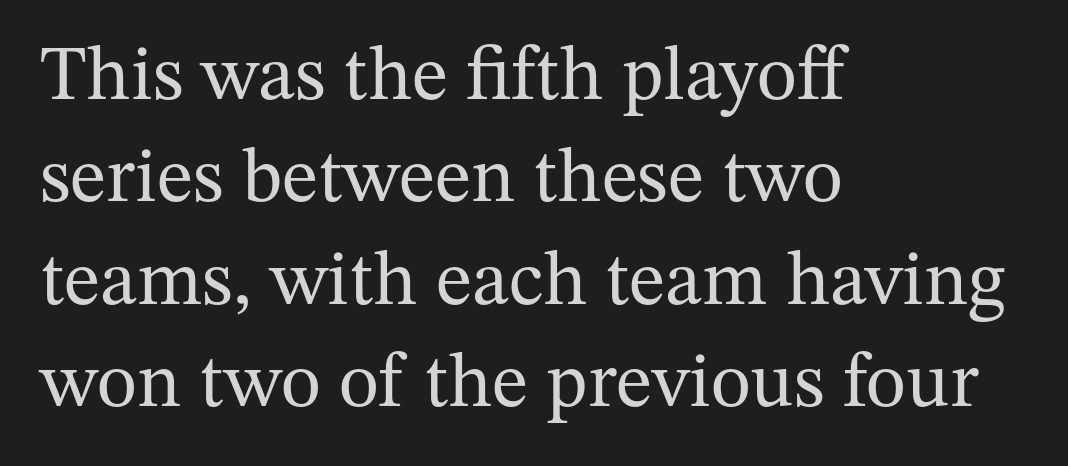
The image shows 77 px regular-weight serif type, upright; set left-aligned, normal line spacing (1.33x), normal letter spacing, not underlined; medium stroke contrast and a medium x-height.
